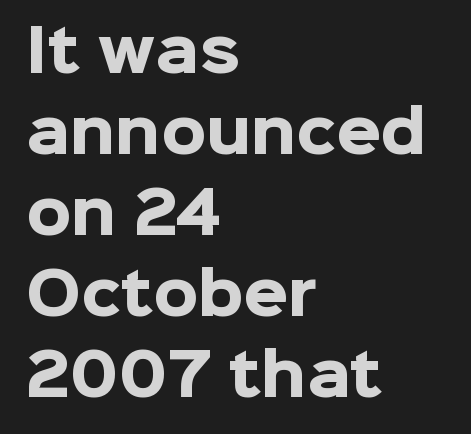
{"serif": "no", "italic": "no", "bold": "yes", "weight": "heavy", "width": "normal", "stroke_contrast": "low", "x_height": "medium", "monospaced": "no", "underline": "no", "align": "left", "line_spacing": "normal", "line_spacing_ratio": 1.42, "letter_spacing": "normal", "letter_spacing_em": 0.0, "glyph_px": 57}
